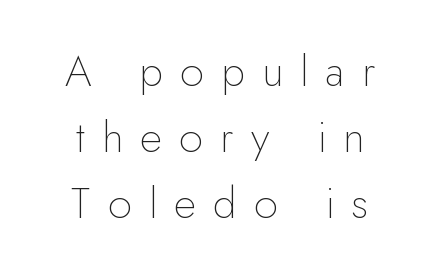
The image shows 43 px thin sans-serif type, upright; set centered, normal line spacing (1.53x), unusually wide letter spacing (+0.4 em), not underlined; low stroke contrast and a small x-height.
